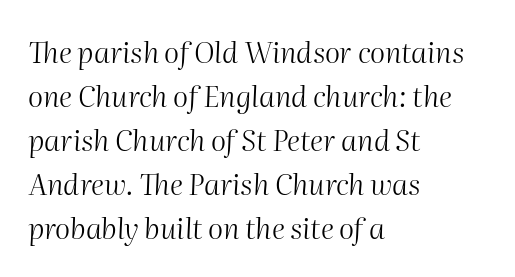
Q: Is the text bold? A: No.
Q: Is the text italic (slanted)? A: Yes, it leans right by about 2 degrees.
Q: Is the text underlined? A: No.
Q: How is the paragraph aligned? A: Left-aligned.
Q: Is the spacing between letters normal or unusually wide? A: Normal.
Q: Is the spacing between lines tight, normal or loose? A: Normal.
Q: Width (condensed, normal, or wide)? A: Normal.
Q: Stroke contrast? A: Medium.
Q: x-height? A: Medium.
Q: Monospaced? A: No.
